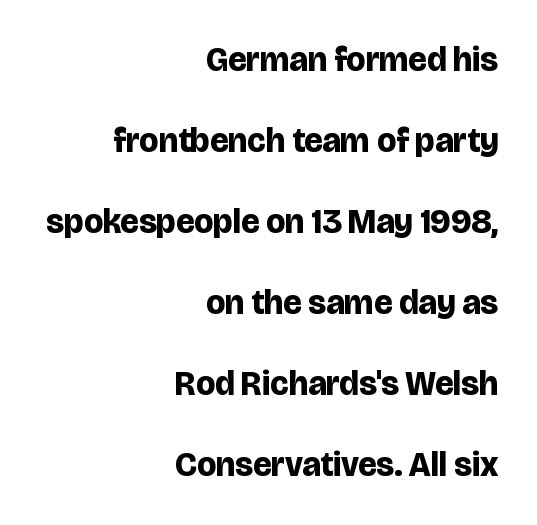
Here the glyphs are tracked normally, forming tight word shapes. Line endings align vertically; line beginnings do not. Font category for this specimen: sans-serif. Weight: bold. Descenders hang freely into open space.
